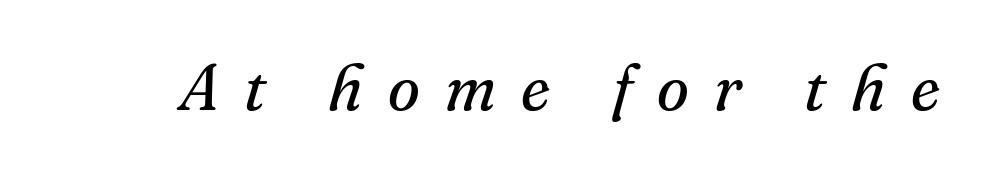
The image shows 65 px regular-weight serif type, italic (leaning right); set unusually wide letter spacing (+0.39 em), not underlined; medium stroke contrast and a small x-height.
